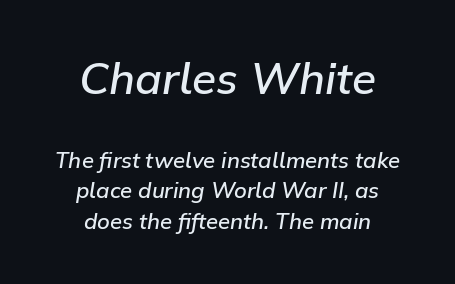
{"italic": "yes", "lean": "right", "slant_degrees": 9, "bold": "semi", "weight": "semibold", "width": "normal", "stroke_contrast": "low", "x_height": "medium", "monospaced": "no", "underline": "no", "align": "center", "line_spacing": "normal", "line_spacing_ratio": 1.38, "letter_spacing": "normal", "letter_spacing_em": 0.0, "larger_block": "first", "size_ratio": 2.0, "glyph_px": 44}
